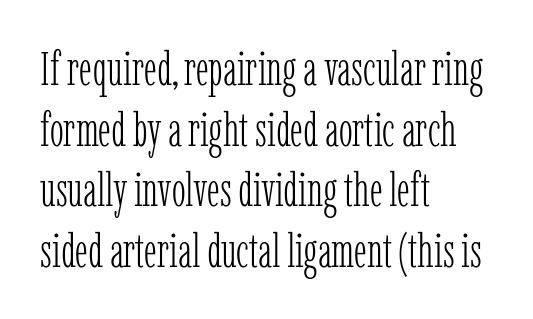
{"serif": "yes", "italic": "no", "bold": "no", "weight": "light", "width": "condensed", "stroke_contrast": "low", "x_height": "medium", "monospaced": "no", "underline": "no", "align": "left", "line_spacing": "normal", "line_spacing_ratio": 1.29, "letter_spacing": "normal", "letter_spacing_em": 0.0, "glyph_px": 47}
